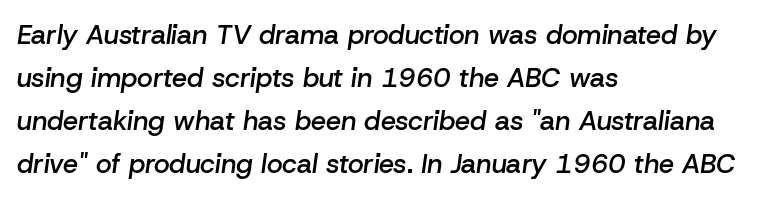
Q: Is the text bold? A: Semi-bold.
Q: Is the text italic (slanted)? A: Yes, it leans right by about 8 degrees.
Q: Is the text underlined? A: No.
Q: How is the paragraph aligned? A: Left-aligned.
Q: Is the spacing between letters normal or unusually wide? A: Normal.
Q: Is the spacing between lines tight, normal or loose? A: Normal.
